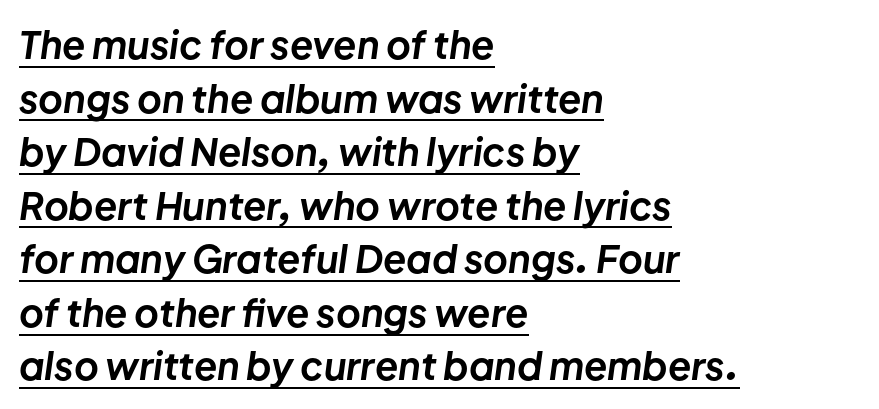
Q: Is the text bold? A: Yes.
Q: Is the text italic (slanted)? A: Yes, it leans right by about 8 degrees.
Q: Is the text underlined? A: Yes.
Q: How is the paragraph aligned? A: Left-aligned.
Q: Is the spacing between letters normal or unusually wide? A: Normal.
Q: Is the spacing between lines tight, normal or loose? A: Normal.
Q: Width (condensed, normal, or wide)? A: Normal.
Q: Stroke contrast? A: Low.
Q: x-height? A: Medium.
Q: Monospaced? A: No.
